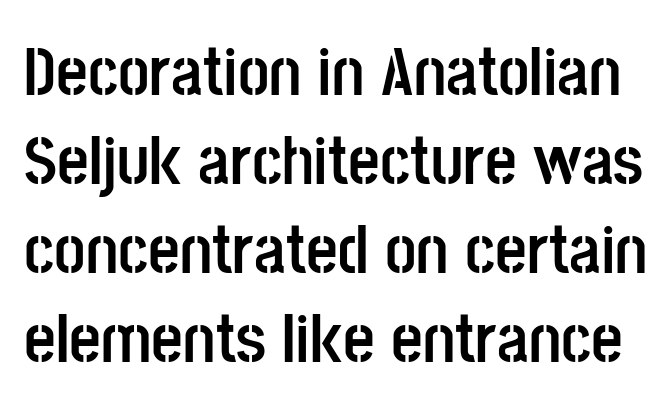
Q: Is the text bold? A: Yes.
Q: Is the text italic (slanted)? A: No, it is upright.
Q: Is the typeface a serif or a sans-serif typeface? A: Sans-serif.
Q: Is the text underlined? A: No.
Q: Is the spacing between letters normal or unusually wide? A: Normal.
Q: Is the spacing between lines tight, normal or loose? A: Normal.
Q: Width (condensed, normal, or wide)? A: Condensed.
Q: Stroke contrast? A: Low.
Q: x-height? A: Large.
Q: Monospaced? A: No.
